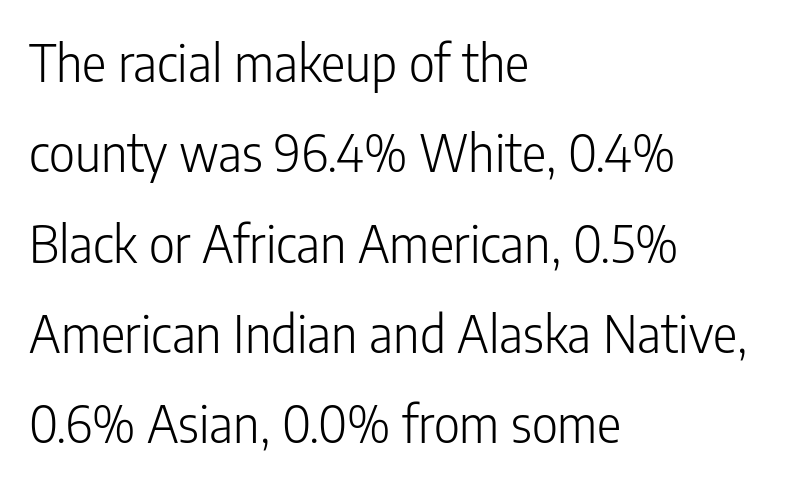
The image shows 51 px light, condensed sans-serif type, upright; set left-aligned, line spacing 1.77x, normal letter spacing, not underlined; low stroke contrast and a medium x-height.
